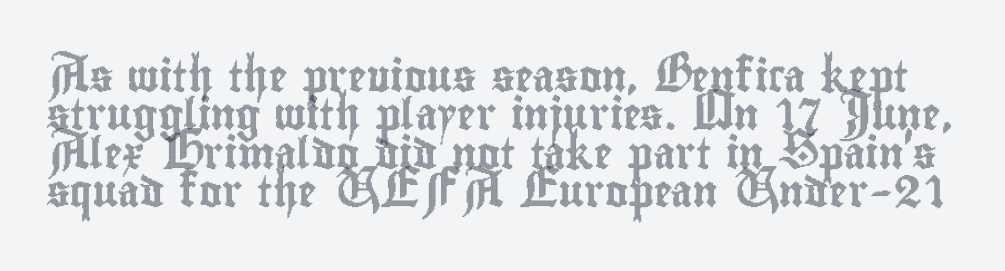
Q: Is the text italic (slanted)? A: No, it is upright.
Q: Is the text underlined? A: No.
Q: Is the spacing between letters normal or unusually wide? A: Normal.
Q: Width (condensed, normal, or wide)? A: Condensed.
Q: x-height? A: Small.
Q: Monospaced? A: No.
